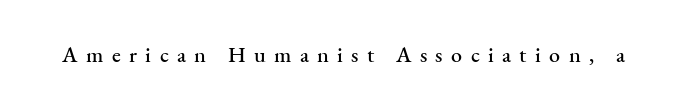
The image shows 22 px text type, upright; set unusually wide letter spacing (+0.38 em), not underlined.
